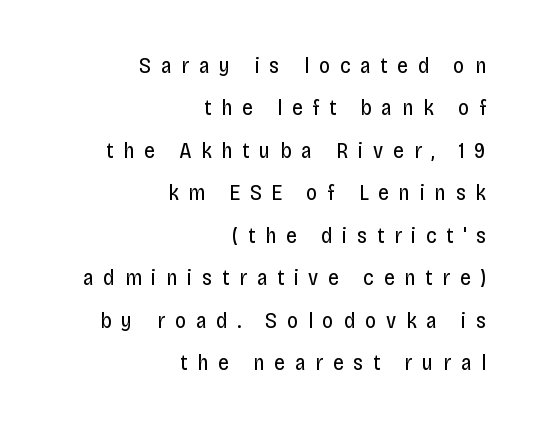
The image shows 22 px text type, upright; set right-aligned, loose line spacing (1.93x), unusually wide letter spacing (+0.44 em), not underlined.
